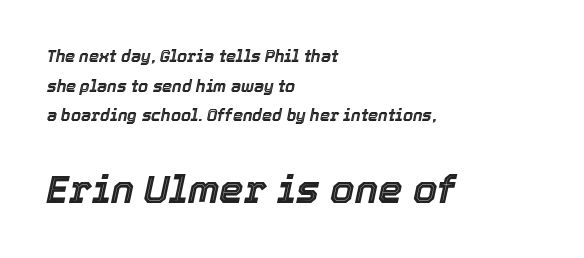
{"italic": "yes", "lean": "right", "slant_degrees": 12, "width": "normal", "x_height": "medium", "monospaced": "no", "underline": "no", "align": "left", "line_spacing_ratio": 1.85, "letter_spacing": "normal", "letter_spacing_em": 0.0, "larger_block": "second", "size_ratio": 2.44, "glyph_px": 39}
